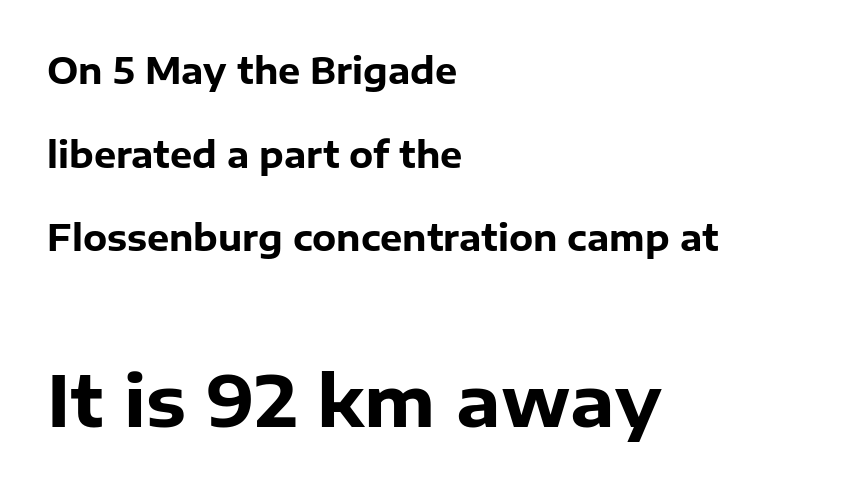
{"serif": "no", "italic": "no", "bold": "yes", "weight": "heavy", "width": "normal", "stroke_contrast": "low", "x_height": "medium", "monospaced": "no", "underline": "no", "align": "left", "line_spacing": "loose", "line_spacing_ratio": 2.39, "letter_spacing": "normal", "letter_spacing_em": 0.0, "larger_block": "second", "size_ratio": 2.0, "glyph_px": 70}
